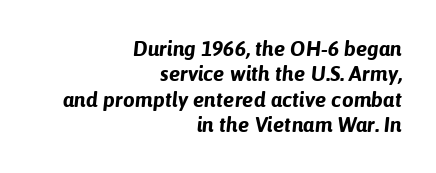
Q: Is the text bold? A: Yes.
Q: Is the text italic (slanted)? A: Yes, it leans right by about 6 degrees.
Q: Is the text underlined? A: No.
Q: How is the paragraph aligned? A: Right-aligned.
Q: Is the spacing between letters normal or unusually wide? A: Normal.
